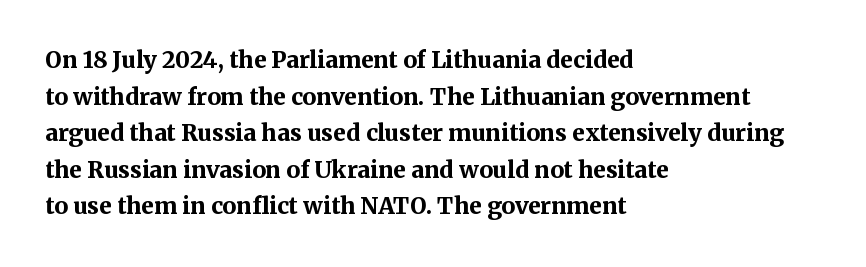
Q: Is the text bold? A: Yes.
Q: Is the text italic (slanted)? A: No, it is upright.
Q: Is the text underlined? A: No.
Q: How is the paragraph aligned? A: Left-aligned.
Q: Is the spacing between letters normal or unusually wide? A: Normal.
Q: Is the spacing between lines tight, normal or loose? A: Normal.
